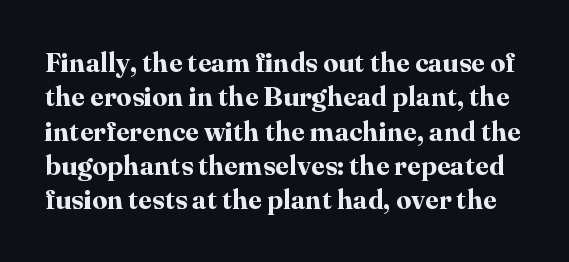
The image shows 27 px bold type, upright; set normal line spacing (1.27x), normal letter spacing, not underlined.
